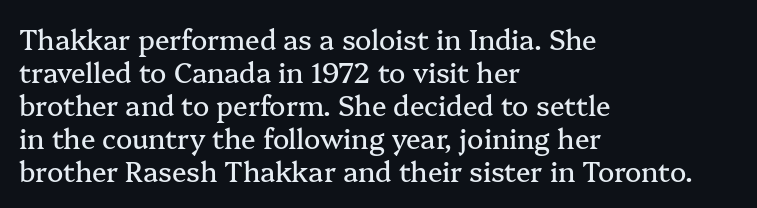
Q: Is the text italic (slanted)? A: No, it is upright.
Q: Is the text underlined? A: No.
Q: How is the paragraph aligned? A: Left-aligned.
Q: Is the spacing between letters normal or unusually wide? A: Normal.
